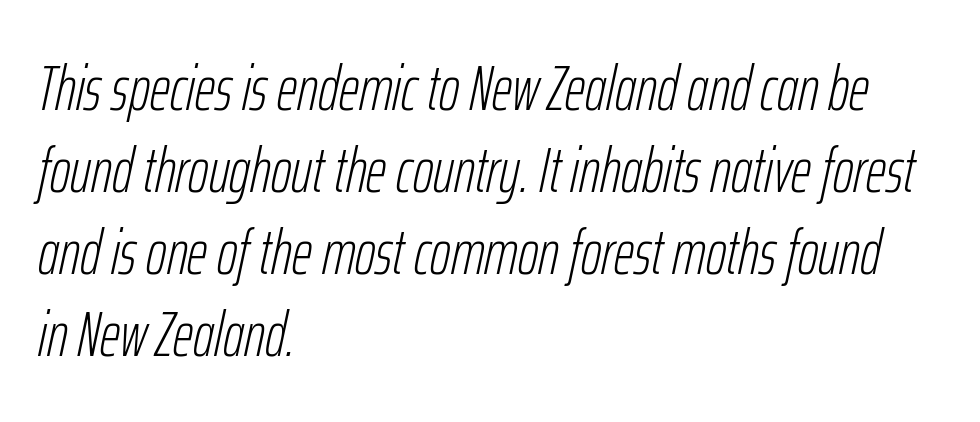
The image shows 63 px light, condensed type, italic (leaning right); set left-aligned, normal line spacing (1.3x), normal letter spacing, not underlined; low stroke contrast and a medium x-height.
